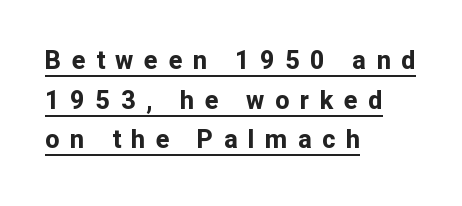
The image shows 25 px bold type, upright; set left-aligned, normal line spacing (1.59x), unusually wide letter spacing (+0.43 em), underlined.
